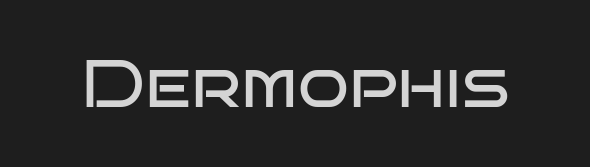
The image shows 67 px regular-weight, wide sans-serif type, upright; set normal letter spacing, not underlined; low stroke contrast and a large x-height.
